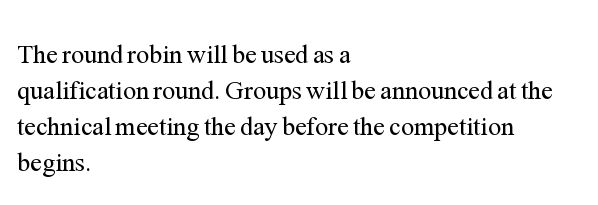
The image shows 26 px text type, upright; set left-aligned, normal line spacing (1.38x), normal letter spacing, not underlined.
